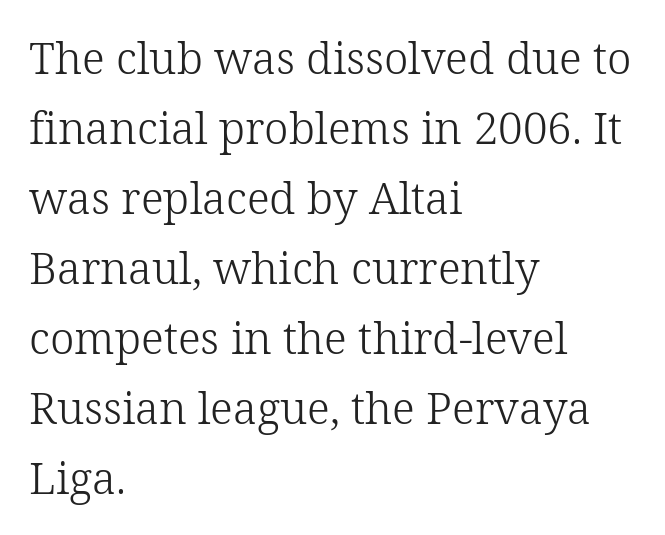
The image shows 44 px light serif type, upright; set left-aligned, normal line spacing (1.59x), normal letter spacing, not underlined; low stroke contrast and a medium x-height.
